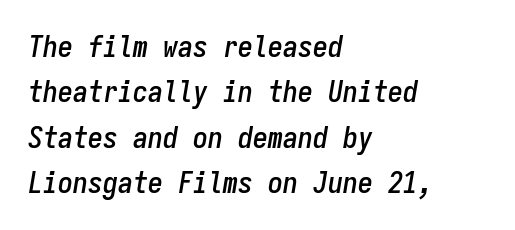
{"italic": "yes", "lean": "right", "slant_degrees": 9, "width": "condensed", "stroke_contrast": "low", "x_height": "medium", "monospaced": "yes", "underline": "no", "align": "left", "line_spacing": "normal", "line_spacing_ratio": 1.51, "letter_spacing": "normal", "letter_spacing_em": 0.0, "glyph_px": 30}
